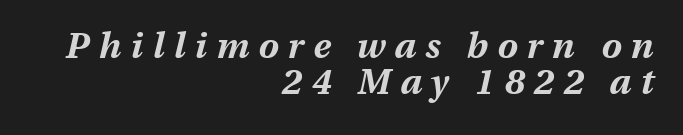
{"italic": "yes", "lean": "right", "slant_degrees": 13, "bold": "yes", "weight": "bold", "width": "normal", "stroke_contrast": "medium", "x_height": "medium", "monospaced": "no", "underline": "no", "align": "right", "line_spacing": "tight", "line_spacing_ratio": 1.01, "letter_spacing": "wide", "letter_spacing_em": 0.26, "glyph_px": 36}
